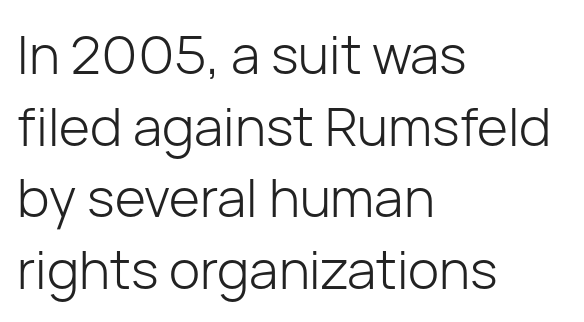
The image shows 53 px light sans-serif type, upright; set left-aligned, normal line spacing (1.35x), normal letter spacing, not underlined; low stroke contrast and a medium x-height.
